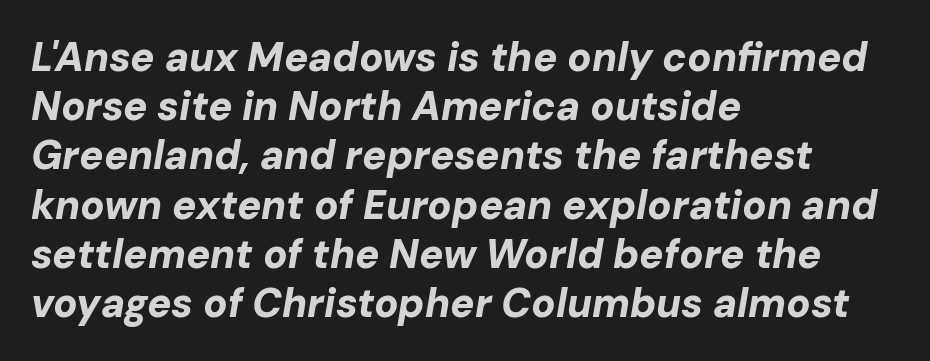
{"italic": "yes", "lean": "right", "slant_degrees": 10, "bold": "yes", "weight": "bold", "width": "normal", "stroke_contrast": "low", "x_height": "medium", "monospaced": "no", "underline": "no", "align": "left", "line_spacing_ratio": 1.23, "letter_spacing": "normal", "letter_spacing_em": 0.0, "glyph_px": 40}
